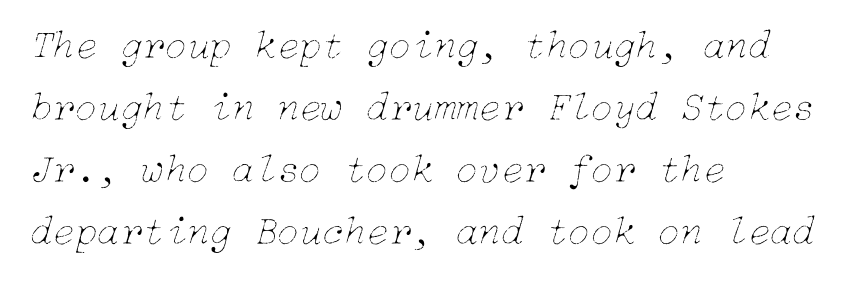
Q: Is the text bold? A: No.
Q: Is the text italic (slanted)? A: Yes, it leans right by about 15 degrees.
Q: Is the text underlined? A: No.
Q: How is the paragraph aligned? A: Left-aligned.
Q: Is the spacing between letters normal or unusually wide? A: Normal.
Q: Is the spacing between lines tight, normal or loose? A: Normal.
Q: Width (condensed, normal, or wide)? A: Normal.
Q: Stroke contrast? A: Low.
Q: x-height? A: Medium.
